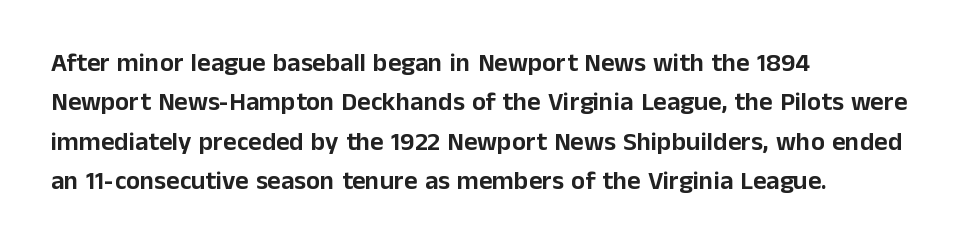
Q: Is the text italic (slanted)? A: No, it is upright.
Q: Is the text underlined? A: No.
Q: How is the paragraph aligned? A: Left-aligned.
Q: Is the spacing between letters normal or unusually wide? A: Normal.
Q: Is the spacing between lines tight, normal or loose? A: Normal.
